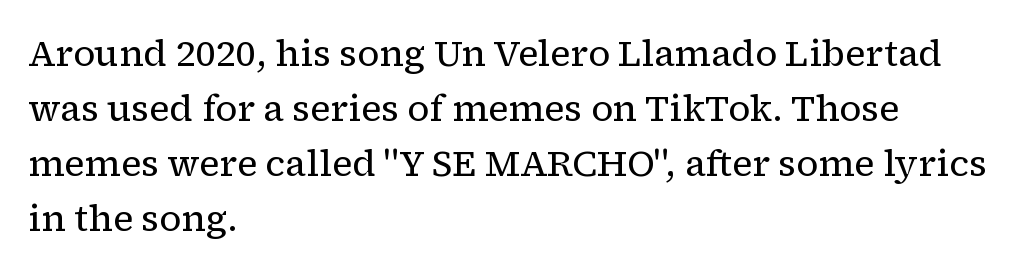
Q: Is the text bold? A: No.
Q: Is the text italic (slanted)? A: No, it is upright.
Q: Is the typeface a serif or a sans-serif typeface? A: Serif.
Q: Is the text underlined? A: No.
Q: How is the paragraph aligned? A: Left-aligned.
Q: Is the spacing between letters normal or unusually wide? A: Normal.
Q: Is the spacing between lines tight, normal or loose? A: Normal.
Q: Width (condensed, normal, or wide)? A: Normal.
Q: Stroke contrast? A: Low.
Q: x-height? A: Medium.
Q: Monospaced? A: No.
